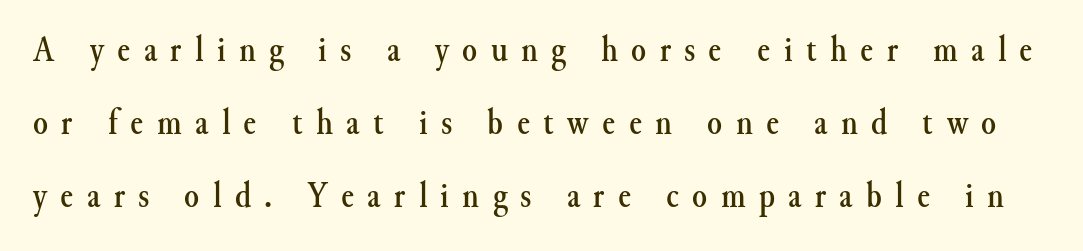
The image shows 38 px serif type, upright; set loose line spacing (1.92x), unusually wide letter spacing (+0.35 em), not underlined; medium stroke contrast and a small x-height.
